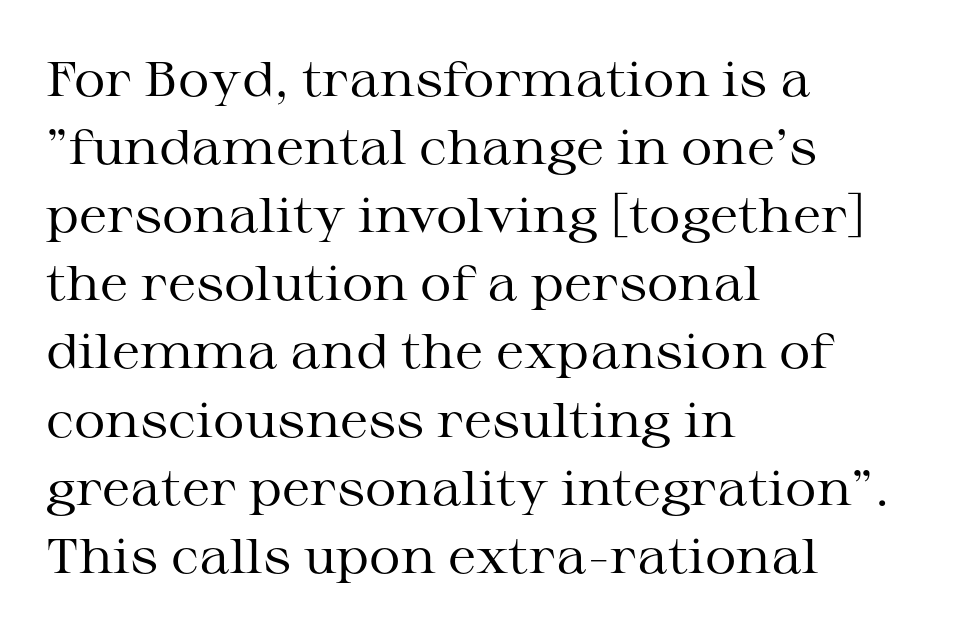
Is this a fixed-width face? No — the glyphs have proportional, varying widths. This rendering leaves character spacing at its baseline value. The compositor pushed each line to the left boundary. Just letters on the line, the space beneath them empty.
